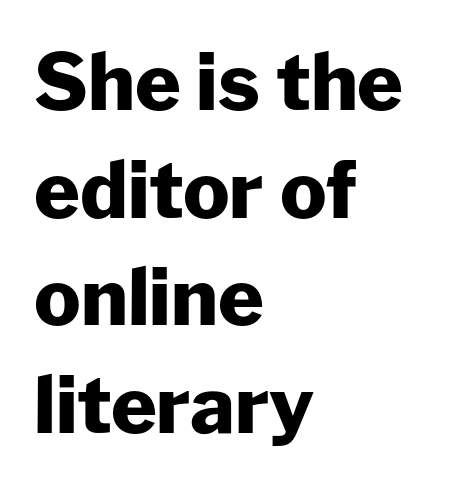
The image shows 78 px heavy sans-serif type, upright; set left-aligned, normal line spacing (1.38x), normal letter spacing, not underlined; low stroke contrast and a medium x-height.
